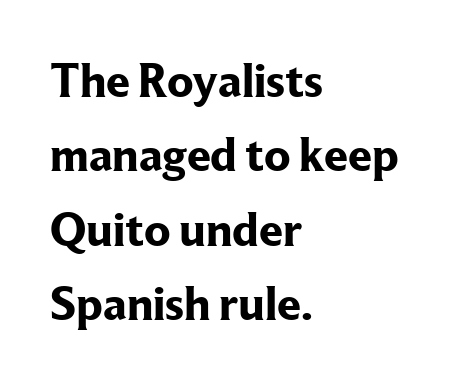
A classic flush-left, rag-right setting is used for this passage. Every stem runs plumb, perpendicular to the baseline. Letterform terminals end in serifs throughout the passage. The zone under the glyphs is completely vacant. What weight is shown? A full bold with thick strokes. The horizontal fit of the characters is conventional and even.
